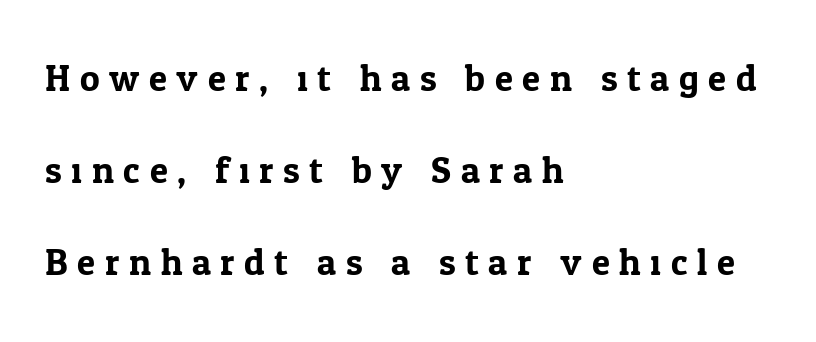
Q: Is the text italic (slanted)? A: No, it is upright.
Q: Is the typeface a serif or a sans-serif typeface? A: Serif.
Q: Is the text underlined? A: No.
Q: How is the paragraph aligned? A: Left-aligned.
Q: Is the spacing between letters normal or unusually wide? A: Unusually wide.
Q: Is the spacing between lines tight, normal or loose? A: Loose.
Q: Width (condensed, normal, or wide)? A: Normal.
Q: Stroke contrast? A: Low.
Q: x-height? A: Medium.
Q: Monospaced? A: No.
